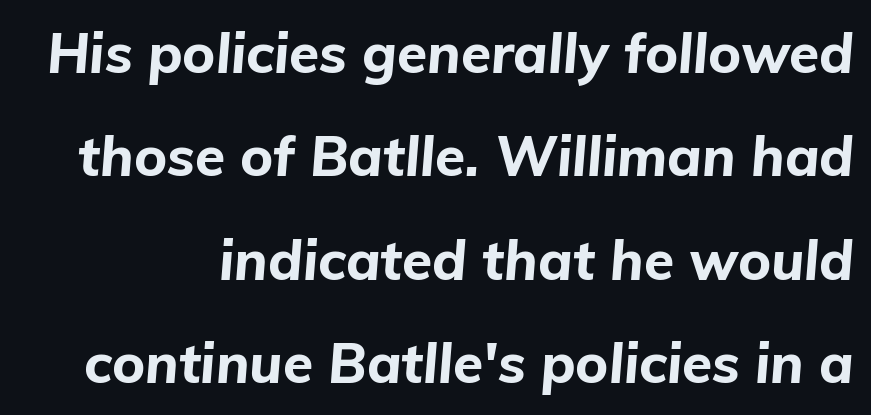
Q: Is the text bold? A: Yes.
Q: Is the text italic (slanted)? A: Yes, it leans right by about 5 degrees.
Q: Is the text underlined? A: No.
Q: Is the spacing between letters normal or unusually wide? A: Normal.
Q: Width (condensed, normal, or wide)? A: Normal.
Q: Stroke contrast? A: Low.
Q: x-height? A: Medium.
Q: Monospaced? A: No.
